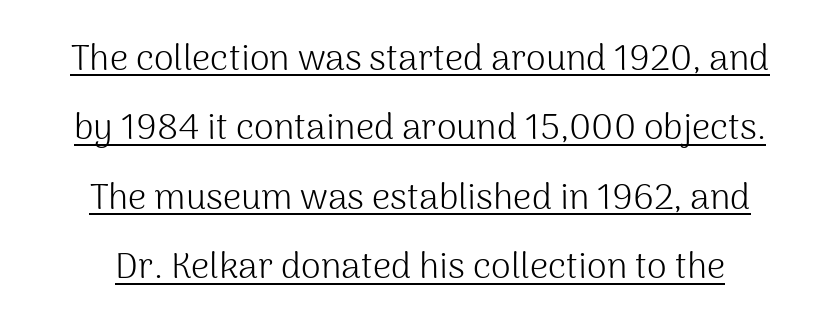
In terms of posture, this sample is upright. Stroke thickness stays within the range of a standard reading face or lighter. Glyph-to-glyph distance matches everyday printed text. Compared with a flush-left layout, this one balances lines on the center instead. In designer terms, the underline attribute is active on this setting. Font category for this specimen: sans-serif.
